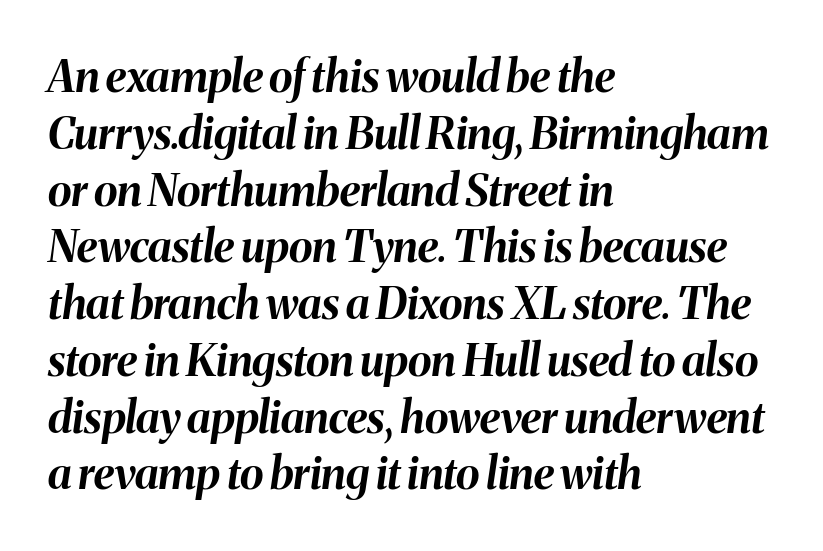
Q: Is the text bold? A: Yes.
Q: Is the text italic (slanted)? A: Yes, it leans right by about 8 degrees.
Q: Is the text underlined? A: No.
Q: How is the paragraph aligned? A: Left-aligned.
Q: Is the spacing between letters normal or unusually wide? A: Normal.
Q: Is the spacing between lines tight, normal or loose? A: Normal.
Q: Width (condensed, normal, or wide)? A: Normal.
Q: Stroke contrast? A: Medium.
Q: x-height? A: Medium.
Q: Monospaced? A: No.
